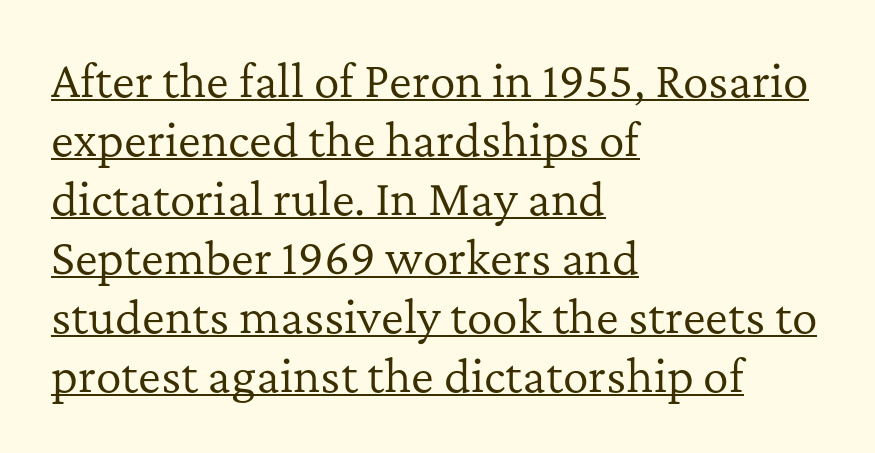
The font sits on the lighter half of the weight spectrum, regular included. Nothing unusual about the tracking: characters are spaced as the font intends. Underline: present. Think of a printed novel: that variable character pitch is what you see here. Casual observation: everything's shoved over to the left. In terms of leading, this rendering sits right in the middle.
